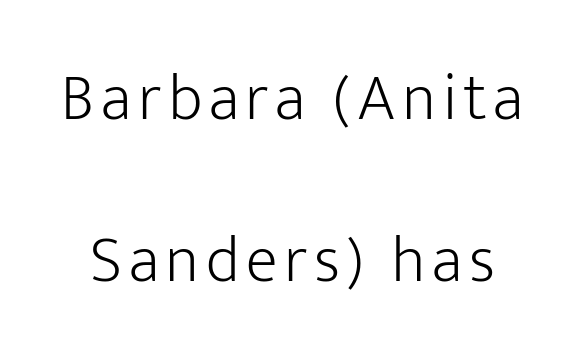
{"serif": "no", "italic": "no", "bold": "no", "weight": "light", "width": "normal", "stroke_contrast": "low", "x_height": "medium", "monospaced": "no", "underline": "no", "line_spacing": "loose", "line_spacing_ratio": 2.46, "glyph_px": 66}
